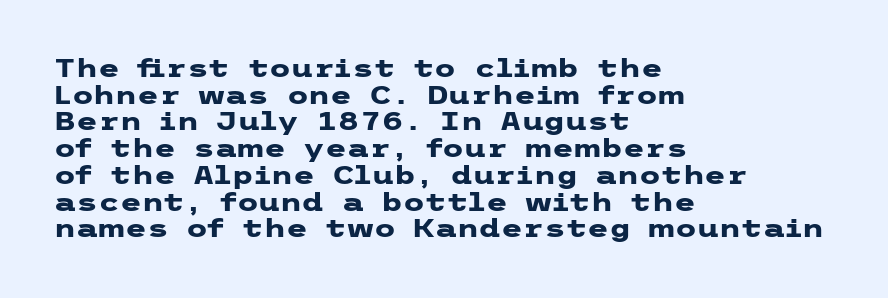
Q: Is the text bold? A: Yes.
Q: Is the text italic (slanted)? A: No, it is upright.
Q: Is the text underlined? A: No.
Q: How is the paragraph aligned? A: Left-aligned.
Q: Is the spacing between letters normal or unusually wide? A: Normal.
Q: Is the spacing between lines tight, normal or loose? A: Tight.
